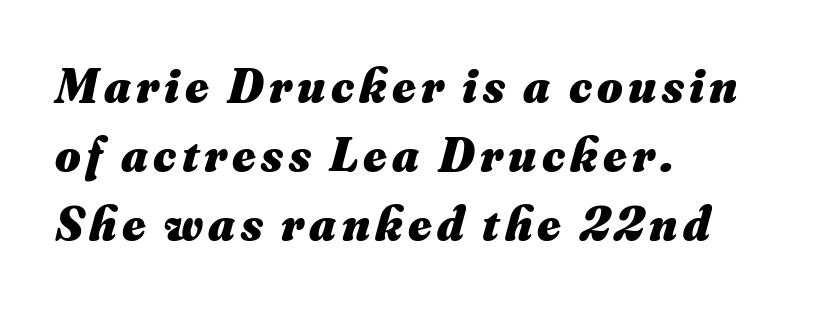
Horizontal alignment here is leftward, the default for most running prose. Does the leading feel generous? No, just average. Quick note: underline off. A typesetter would call this proportional, since set widths differ per character.
